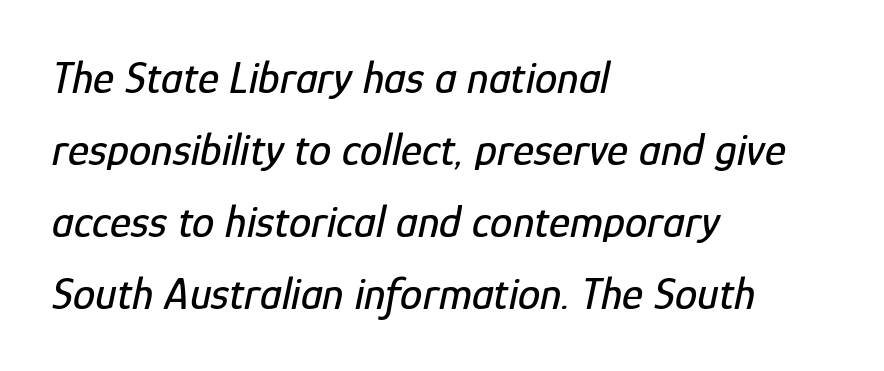
The face used here is proportionally spaced, like ordinary book or web type. In terms of leading, this rendering sits right in the middle. Typeset ragged right — the left edge is the straight one. Type without underlining. Characters are canted at an angle relative to the baseline's perpendicular. A typesetter would call this zero additional tracking.
